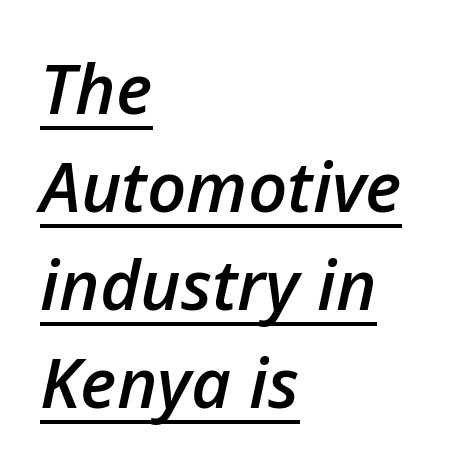
{"italic": "yes", "lean": "right", "slant_degrees": 12, "bold": "semi", "weight": "semibold", "width": "normal", "stroke_contrast": "low", "x_height": "medium", "monospaced": "no", "underline": "yes", "align": "left", "line_spacing": "normal", "line_spacing_ratio": 1.42, "letter_spacing": "normal", "letter_spacing_em": 0.0, "glyph_px": 69}
